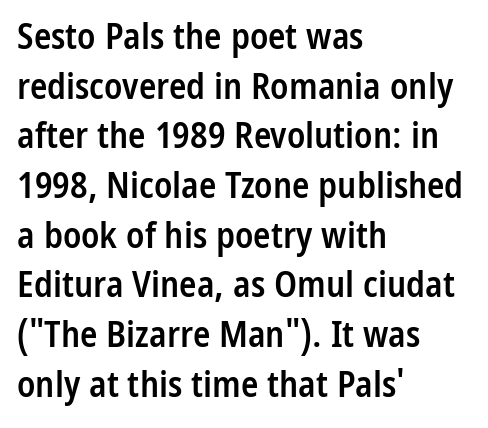
Q: Is the text bold? A: Semi-bold.
Q: Is the text italic (slanted)? A: No, it is upright.
Q: Is the typeface a serif or a sans-serif typeface? A: Sans-serif.
Q: Is the text underlined? A: No.
Q: How is the paragraph aligned? A: Left-aligned.
Q: Is the spacing between letters normal or unusually wide? A: Normal.
Q: Is the spacing between lines tight, normal or loose? A: Normal.
Q: Width (condensed, normal, or wide)? A: Condensed.
Q: Stroke contrast? A: Low.
Q: x-height? A: Medium.
Q: Monospaced? A: No.
